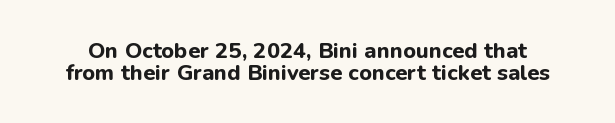
The image shows 22 px bold type, upright; set tight line spacing (0.98x), normal letter spacing, not underlined.
